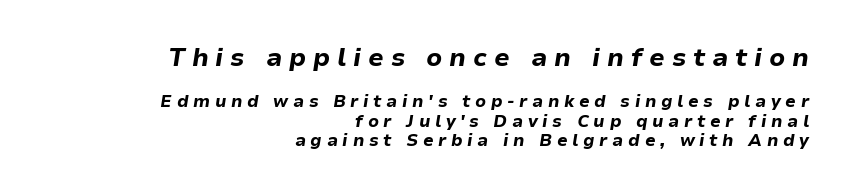
The face used here has a pronounced slope to its letters. These lines are set flush right with a ragged left edge. Compared with typical body copy, the letter spacing here is much looser. Rule under the text: the space is simply empty. Compared with an ordinary text face, these strokes are far heavier — a full bold. Type size steps down from the first block to the second.
